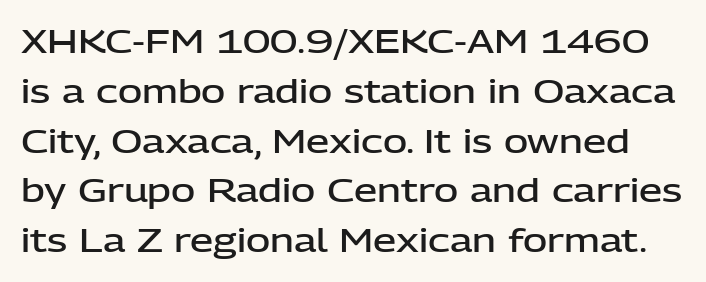
The image shows 33 px semibold sans-serif type, upright; set normal line spacing (1.51x), normal letter spacing, not underlined; low stroke contrast and a medium x-height.
